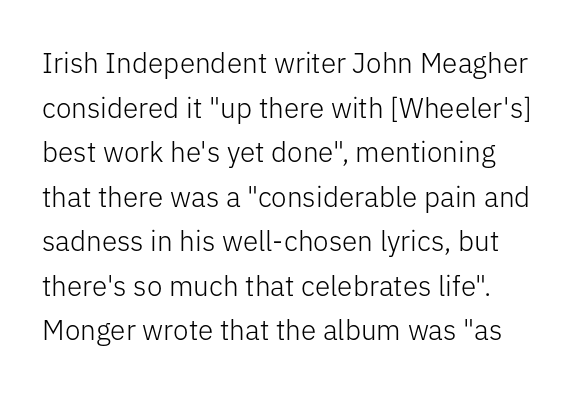
{"serif": "no", "italic": "no", "bold": "no", "weight": "light", "width": "normal", "stroke_contrast": "low", "x_height": "medium", "monospaced": "no", "underline": "no", "align": "left", "line_spacing": "normal", "line_spacing_ratio": 1.59, "letter_spacing": "normal", "letter_spacing_em": 0.0, "glyph_px": 28}
